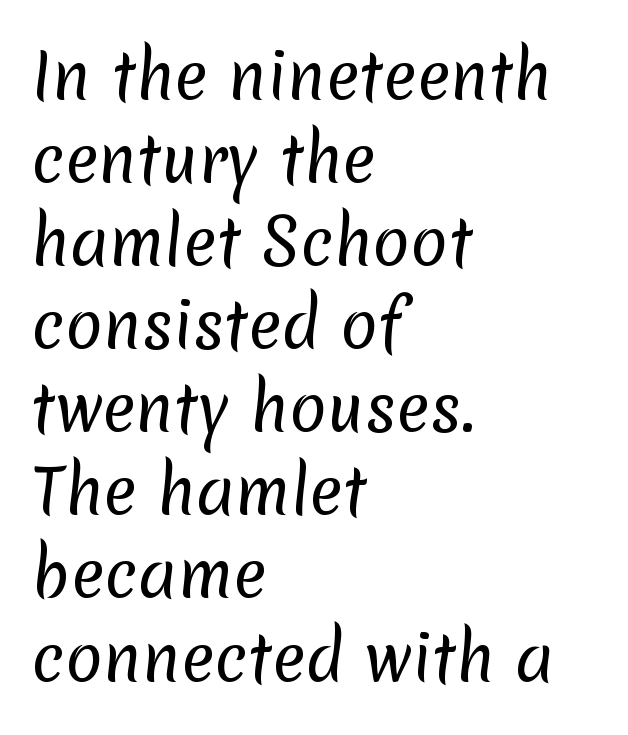
{"serif": "no", "bold": "no", "weight": "regular", "width": "normal", "stroke_contrast": "low", "x_height": "medium", "monospaced": "no", "underline": "no", "align": "left", "line_spacing": "normal", "line_spacing_ratio": 1.34, "letter_spacing": "normal", "letter_spacing_em": 0.0, "glyph_px": 62}
